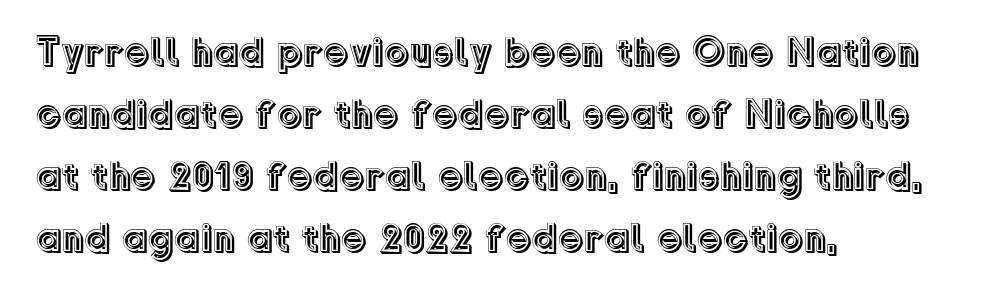
Q: Is the text italic (slanted)? A: No, it is upright.
Q: Is the text underlined? A: No.
Q: How is the paragraph aligned? A: Left-aligned.
Q: Is the spacing between letters normal or unusually wide? A: Normal.
Q: Is the spacing between lines tight, normal or loose? A: Normal.
Q: Width (condensed, normal, or wide)? A: Normal.
Q: x-height? A: Medium.
Q: Monospaced? A: No.
